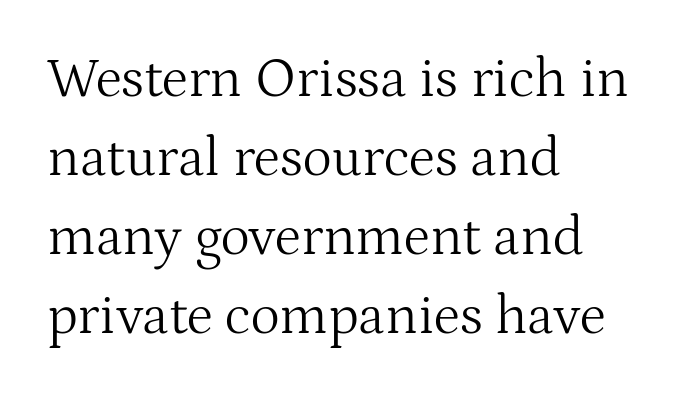
{"serif": "yes", "italic": "no", "bold": "no", "weight": "light", "width": "normal", "stroke_contrast": "medium", "x_height": "medium", "monospaced": "no", "underline": "no", "align": "left", "line_spacing": "normal", "line_spacing_ratio": 1.41, "letter_spacing": "normal", "letter_spacing_em": 0.0, "glyph_px": 56}
